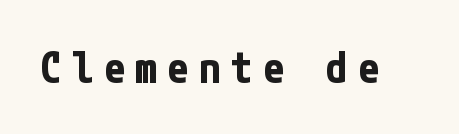
Q: Is the text bold? A: Yes.
Q: Is the text italic (slanted)? A: No, it is upright.
Q: Is the typeface a serif or a sans-serif typeface? A: Sans-serif.
Q: Is the text underlined? A: No.
Q: Is the spacing between letters normal or unusually wide? A: Unusually wide.
Q: Width (condensed, normal, or wide)? A: Condensed.
Q: Stroke contrast? A: Low.
Q: x-height? A: Medium.
